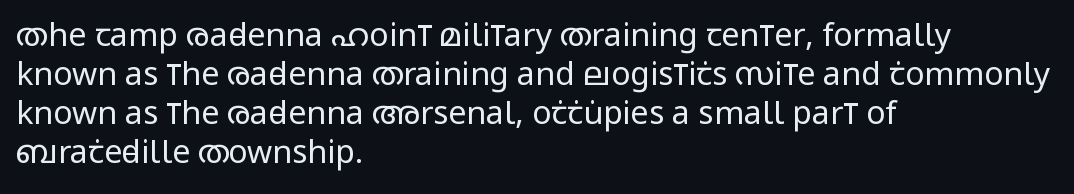
The image shows 32 px regular-weight, condensed sans-serif type, upright; set left-aligned, line spacing 1.22x, normal letter spacing, not underlined; low stroke contrast and a large x-height.
